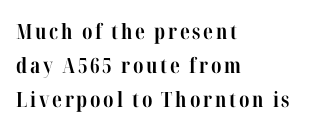
Q: Is the text bold? A: Yes.
Q: Is the text italic (slanted)? A: No, it is upright.
Q: Is the text underlined? A: No.
Q: How is the paragraph aligned? A: Left-aligned.
Q: Is the spacing between lines tight, normal or loose? A: Normal.
